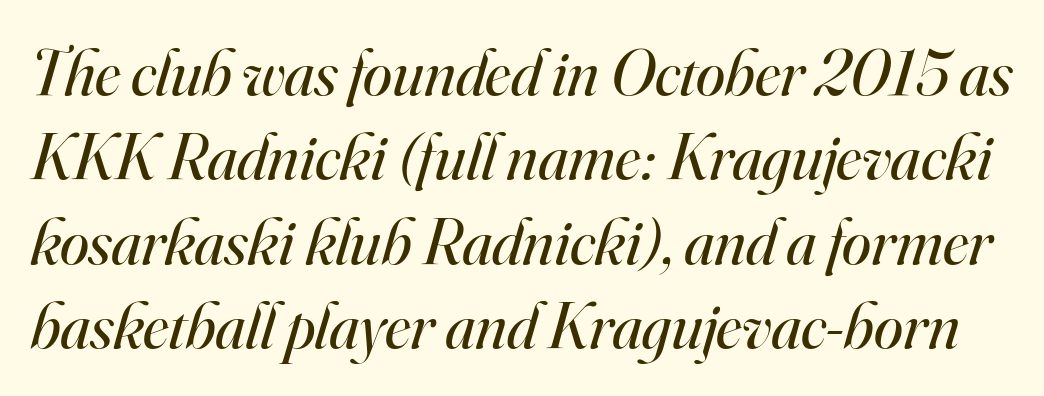
Emphasis-style slanted type is in use. In terms of letterform style, serifs are clearly present. Leading matches the norm, producing a regular column. This sample uses plain, unmodified letter spacing. Spacing verdict: proportional, widths tailored to each character.
